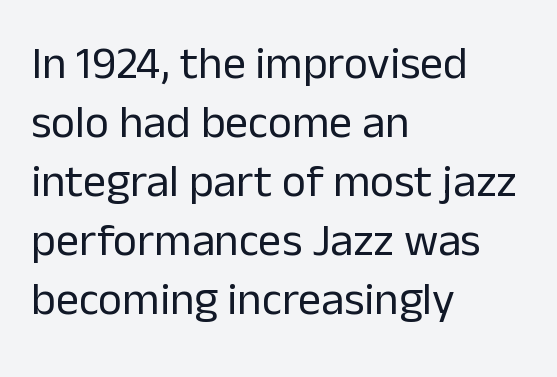
Designer's note — italics off, roman on. The leading is moderate, giving the passage an even texture. These lines are rendered in a variable-pitch font. Heft: none added — not bold. The passage shown is typeset with a sans-serif family. The foot of each line stays bare and open.
